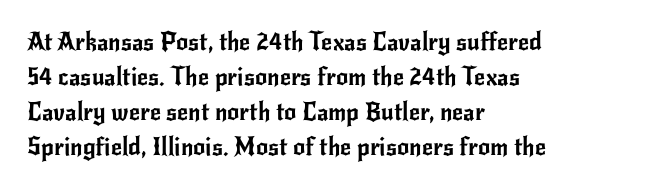
Style check: upright. The designer left line spacing at the default. Casual observation: everything's shoved over to the left. Tracking here is standard; glyphs follow each other at the usual distance. The foot of each line stays bare and open.
